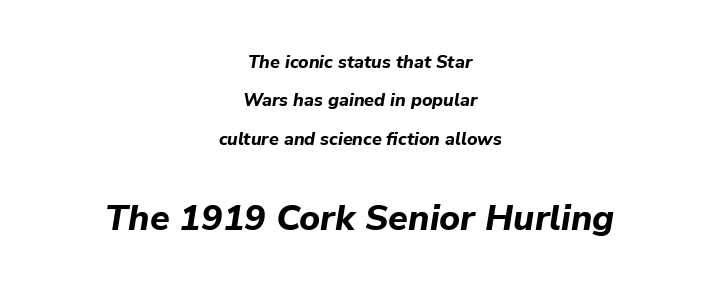
{"italic": "yes", "lean": "right", "slant_degrees": 9, "bold": "yes", "weight": "bold", "width": "normal", "stroke_contrast": "low", "x_height": "medium", "monospaced": "no", "underline": "no", "align": "center", "line_spacing": "loose", "line_spacing_ratio": 2.13, "letter_spacing": "normal", "letter_spacing_em": 0.0, "larger_block": "second", "size_ratio": 2.0, "glyph_px": 36}
